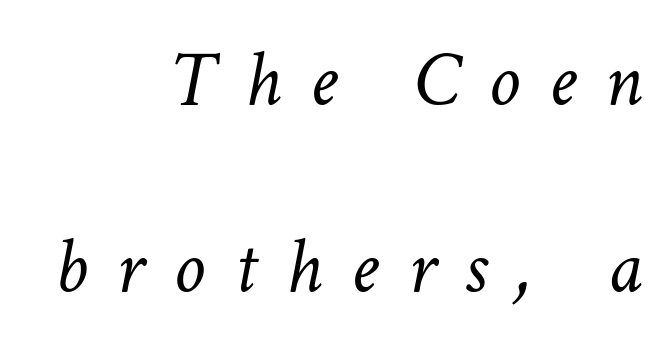
{"italic": "yes", "lean": "right", "slant_degrees": 11, "bold": "no", "weight": "light", "width": "normal", "stroke_contrast": "low", "x_height": "medium", "monospaced": "no", "underline": "no", "align": "right", "line_spacing": "loose", "line_spacing_ratio": 2.37, "letter_spacing": "wide", "letter_spacing_em": 0.37, "glyph_px": 79}
